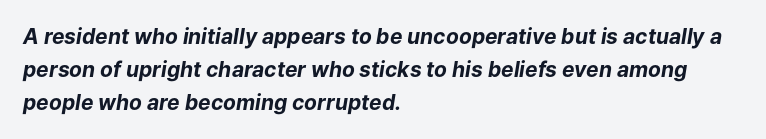
Q: Is the text bold? A: Yes.
Q: Is the text italic (slanted)? A: Yes, it leans right by about 9 degrees.
Q: Is the text underlined? A: No.
Q: How is the paragraph aligned? A: Left-aligned.
Q: Is the spacing between letters normal or unusually wide? A: Normal.
Q: Is the spacing between lines tight, normal or loose? A: Normal.
